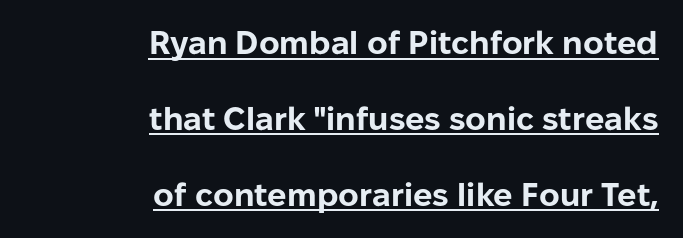
Glance below the letters and you will spot a drawn line. Heft: maximum for text — a bold. The passage shown is typed in a proportional face where columns would drift. Serif or sans? Sans — the stroke terminals are bare. Widely set lines give the paragraph a tall, airy silhouette.
